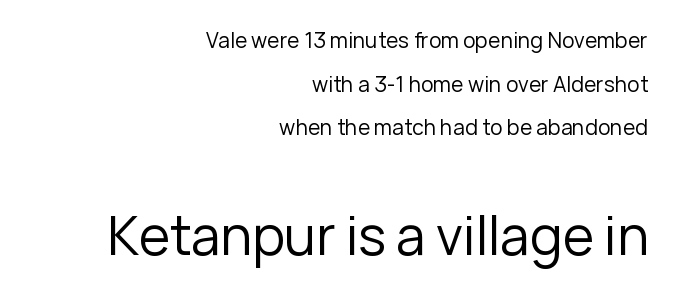
Only glyphs here, with clear space below each row. If you squint, the bottom block still reads clearly — it's the larger of the two. The lines in this sample share a right terminus and differ only in where they begin. Compared with a typical body face, this is equally light or lighter still. Tall strokes in this sample are plumb rather than angled.
